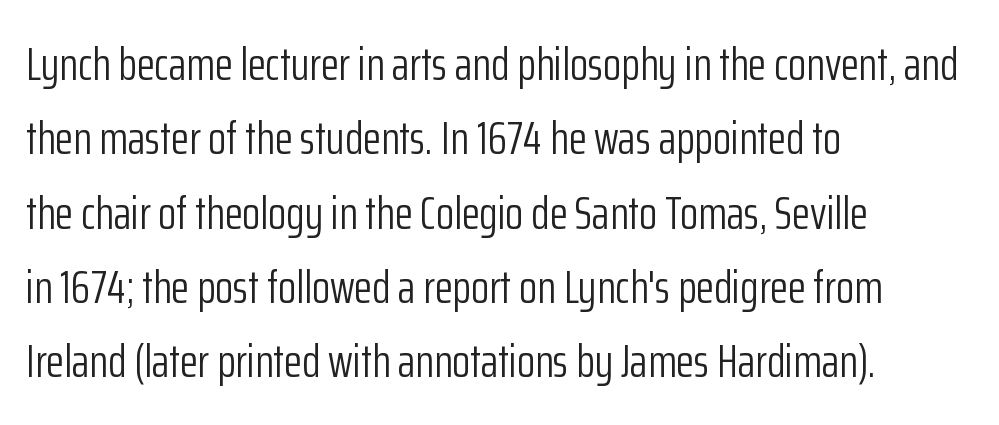
{"serif": "no", "italic": "no", "bold": "no", "weight": "light", "width": "condensed", "stroke_contrast": "low", "x_height": "medium", "monospaced": "no", "underline": "no", "align": "left", "line_spacing": "normal", "line_spacing_ratio": 1.58, "letter_spacing": "normal", "letter_spacing_em": 0.0, "glyph_px": 47}
